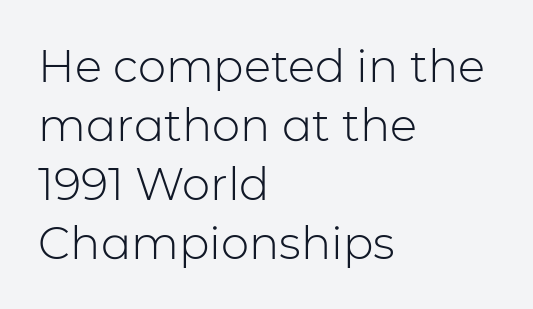
The image shows 45 px light sans-serif type, upright; set left-aligned, normal line spacing (1.31x), normal letter spacing, not underlined; low stroke contrast and a medium x-height.
